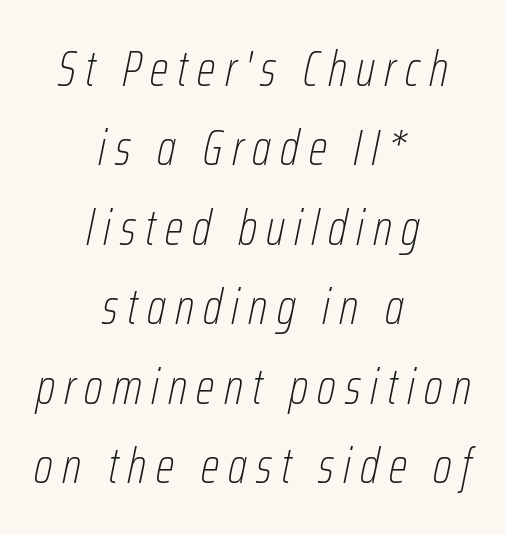
Q: Is the text bold? A: No.
Q: Is the text italic (slanted)? A: Yes, it leans right by about 12 degrees.
Q: Is the text underlined? A: No.
Q: How is the paragraph aligned? A: Centered.
Q: Is the spacing between lines tight, normal or loose? A: Normal.
Q: Width (condensed, normal, or wide)? A: Condensed.
Q: Stroke contrast? A: Low.
Q: x-height? A: Medium.
Q: Monospaced? A: No.
